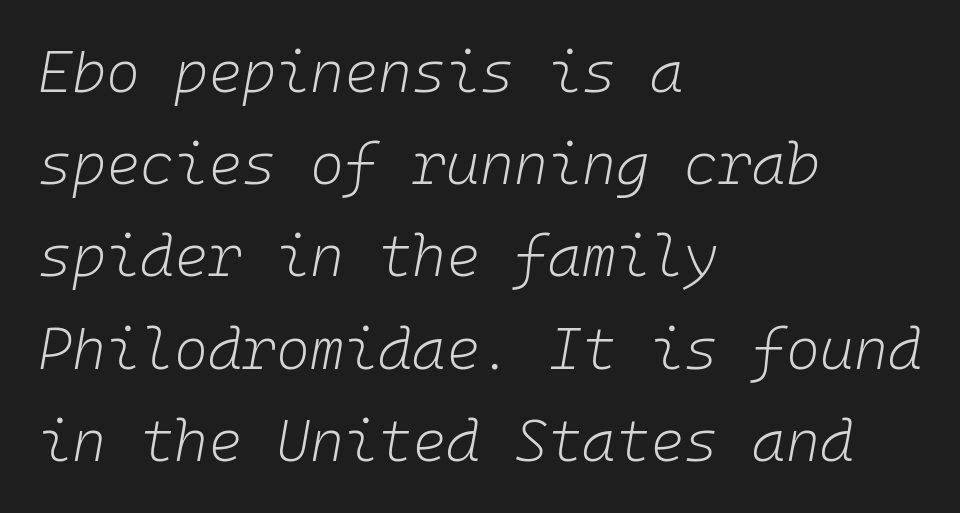
{"italic": "yes", "lean": "right", "slant_degrees": 10, "bold": "no", "weight": "light", "width": "normal", "stroke_contrast": "low", "x_height": "medium", "monospaced": "yes", "underline": "no", "align": "left", "line_spacing": "normal", "line_spacing_ratio": 1.59, "letter_spacing": "normal", "letter_spacing_em": 0.0, "glyph_px": 58}
